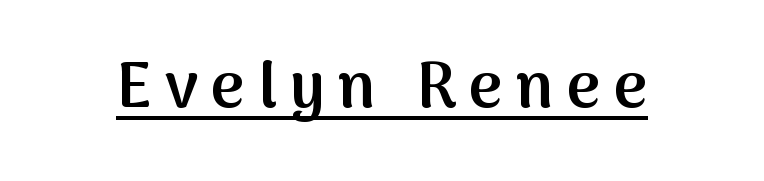
The image shows 65 px semibold sans-serif type, upright; set unusually wide letter spacing (+0.2 em), underlined; medium stroke contrast and a medium x-height.
